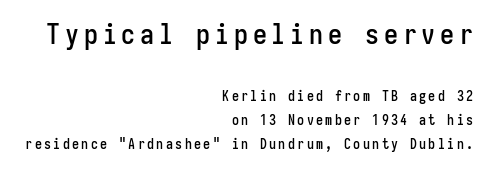
{"serif": "no", "italic": "no", "width": "condensed", "stroke_contrast": "low", "x_height": "medium", "monospaced": "yes", "underline": "no", "align": "right", "line_spacing_ratio": 1.73, "larger_block": "first", "size_ratio": 2.0, "glyph_px": 28}
